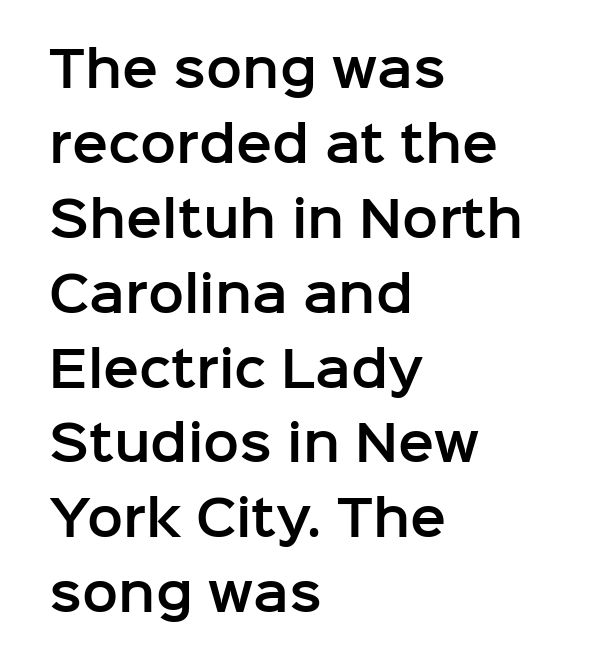
{"serif": "no", "italic": "no", "width": "normal", "stroke_contrast": "low", "x_height": "medium", "monospaced": "no", "underline": "no", "align": "left", "line_spacing": "normal", "line_spacing_ratio": 1.56, "letter_spacing": "normal", "letter_spacing_em": 0.0, "glyph_px": 48}
